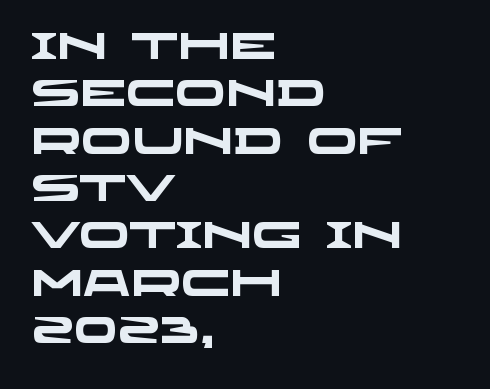
Bold? Absolutely — the strokes are thick and heavy. Look at the tracking — it's just the regular setting, nothing added. The passage shown is typeset with a sans-serif family. Regular leading. A typesetter would call this proportional, since set widths differ per character. Typeset ragged right — the left edge is the straight one.
